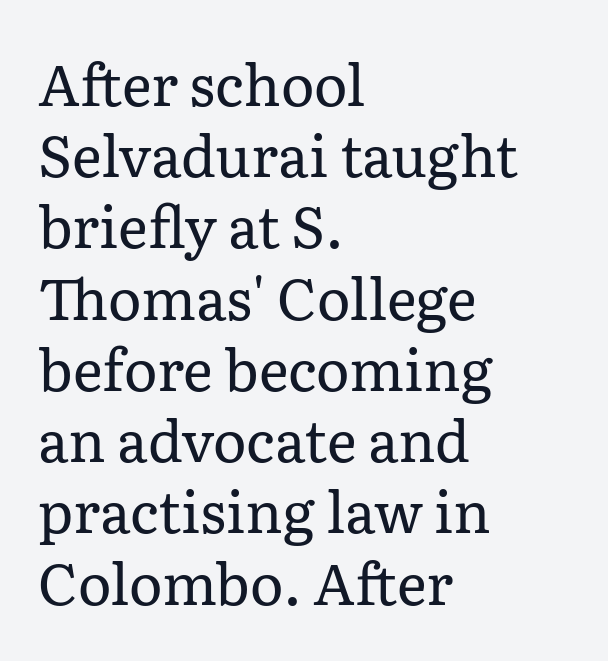
The image shows 57 px regular-weight serif type, upright; set left-aligned, normal line spacing (1.25x), normal letter spacing, not underlined; low stroke contrast and a medium x-height.
